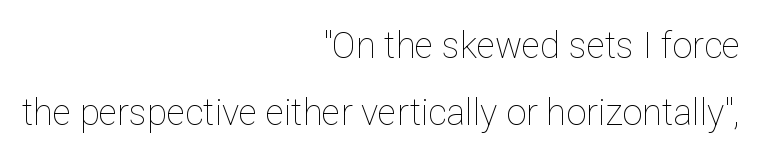
{"italic": "no", "bold": "no", "weight": "thin", "width": "normal", "stroke_contrast": "low", "x_height": "medium", "monospaced": "no", "underline": "no", "align": "right", "line_spacing_ratio": 1.86, "letter_spacing": "normal", "letter_spacing_em": 0.0, "glyph_px": 36}
